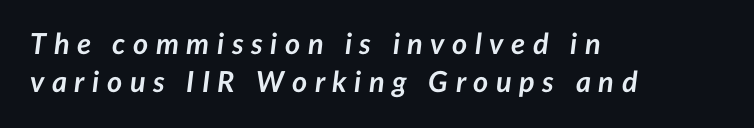
Each word looks stretched out because of the extra space between its letters. Each row of text sits above clean, open space. Teacher's note: observe the even left margin — that is flush-left alignment. Is the type slanted? Yes — the strokes lean at a clear angle.
